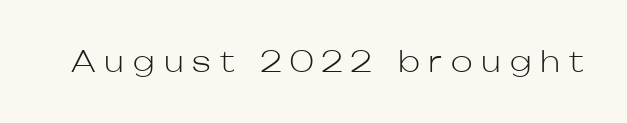
Q: Is the text bold? A: No.
Q: Is the text italic (slanted)? A: No, it is upright.
Q: Is the typeface a serif or a sans-serif typeface? A: Sans-serif.
Q: Is the text underlined? A: No.
Q: Is the spacing between letters normal or unusually wide? A: Unusually wide.
Q: Width (condensed, normal, or wide)? A: Normal.
Q: Stroke contrast? A: Low.
Q: x-height? A: Medium.
Q: Monospaced? A: No.
